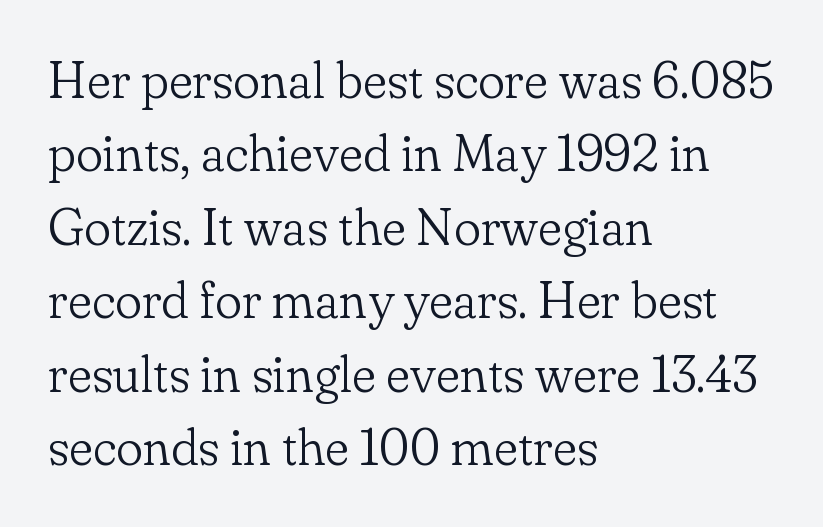
These lines keep a tight, regular rhythm from letter to letter. Bare-footed words on every line. The letters advance in unequal steps, a hallmark of proportional type. The face used here is seriffed, in the tradition of book romans. If you drew a ruler down the left edge, every line would touch it.
